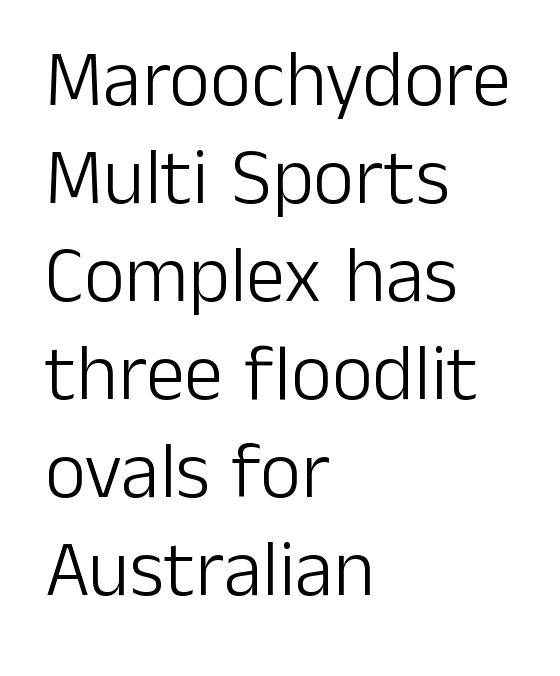
The strip under each line holds only bare page. The paragraph has a hard left edge and a soft right edge. Font category for this specimen: sans-serif. Words appear dense and cohesive because spacing is normal.
